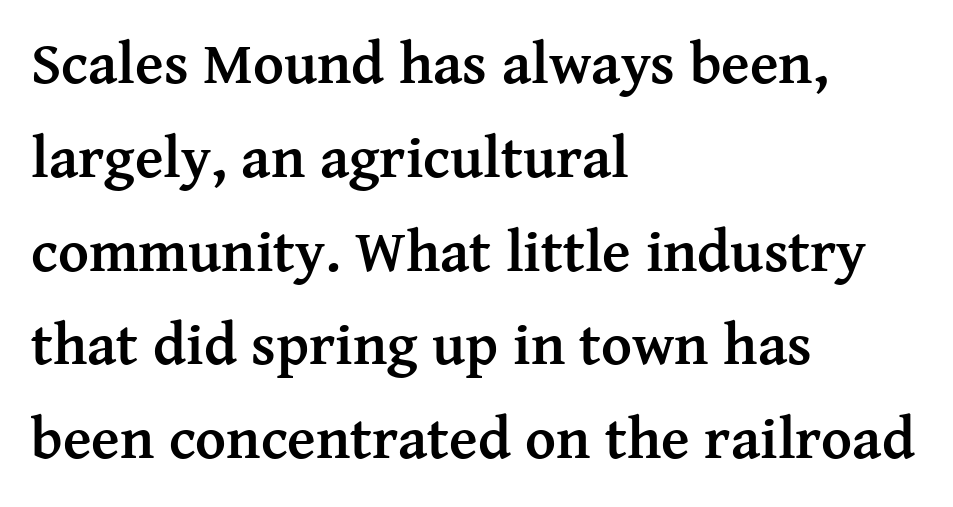
Q: Is the text bold? A: Yes.
Q: Is the text italic (slanted)? A: No, it is upright.
Q: Is the typeface a serif or a sans-serif typeface? A: Serif.
Q: Is the text underlined? A: No.
Q: How is the paragraph aligned? A: Left-aligned.
Q: Is the spacing between letters normal or unusually wide? A: Normal.
Q: Is the spacing between lines tight, normal or loose? A: Normal.
Q: Width (condensed, normal, or wide)? A: Normal.
Q: Stroke contrast? A: Medium.
Q: x-height? A: Medium.
Q: Monospaced? A: No.
